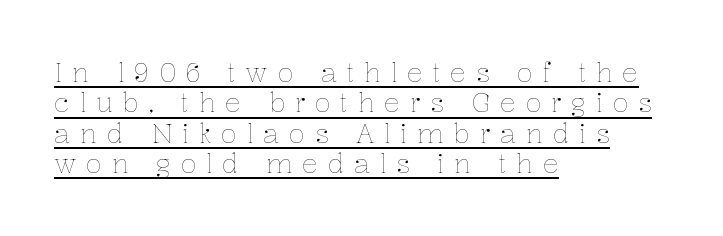
The image shows 26 px text type, upright; set left-aligned, line spacing 1.17x, unusually wide letter spacing (+0.38 em), underlined.
